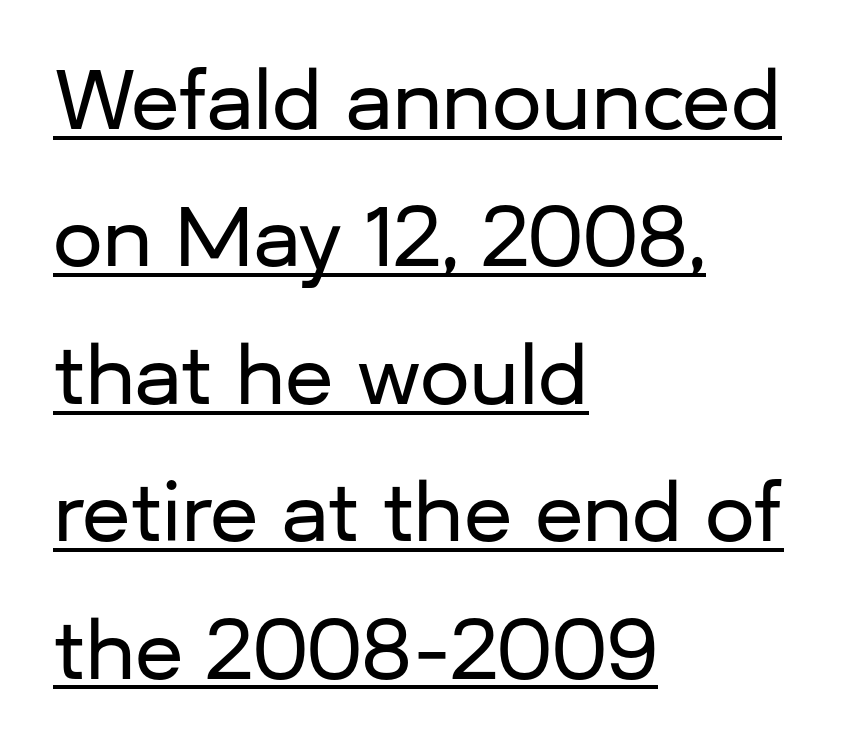
The image shows 79 px sans-serif type, upright; set left-aligned, line spacing 1.74x, normal letter spacing, underlined; low stroke contrast and a medium x-height.
